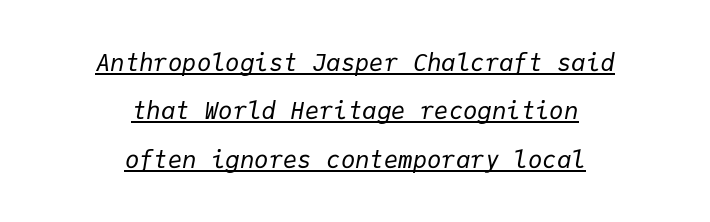
The image shows 24 px text type, italic (leaning right); set centered, loose line spacing (2.02x), normal letter spacing, underlined.
